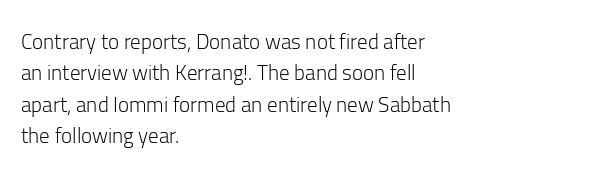
{"italic": "no", "bold": "no", "underline": "no", "align": "left", "line_spacing": "normal", "line_spacing_ratio": 1.5, "letter_spacing": "normal", "letter_spacing_em": 0.0, "glyph_px": 21}
